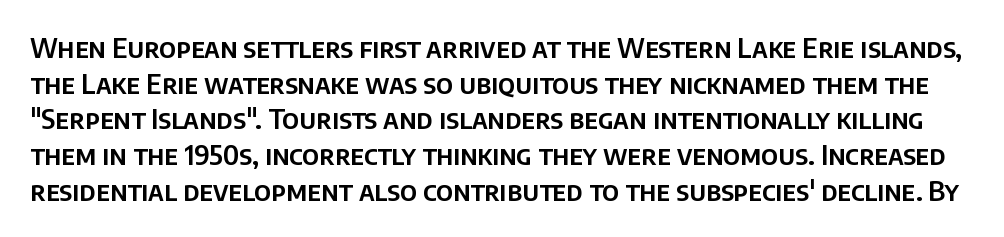
The image shows 27 px text type, upright; set normal line spacing (1.32x), normal letter spacing, not underlined.
